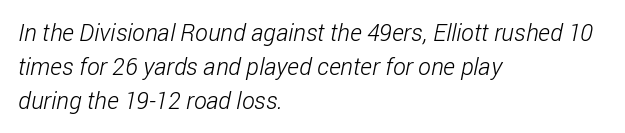
{"bold": "no", "underline": "no", "align": "left", "line_spacing": "normal", "line_spacing_ratio": 1.41, "letter_spacing": "normal", "letter_spacing_em": 0.0, "glyph_px": 24}
